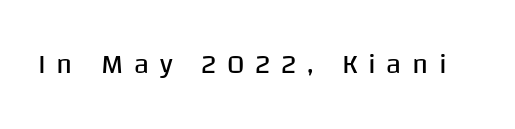
The image shows 28 px regular-weight sans-serif type, upright; set unusually wide letter spacing (+0.38 em), not underlined; low stroke contrast and a large x-height.
